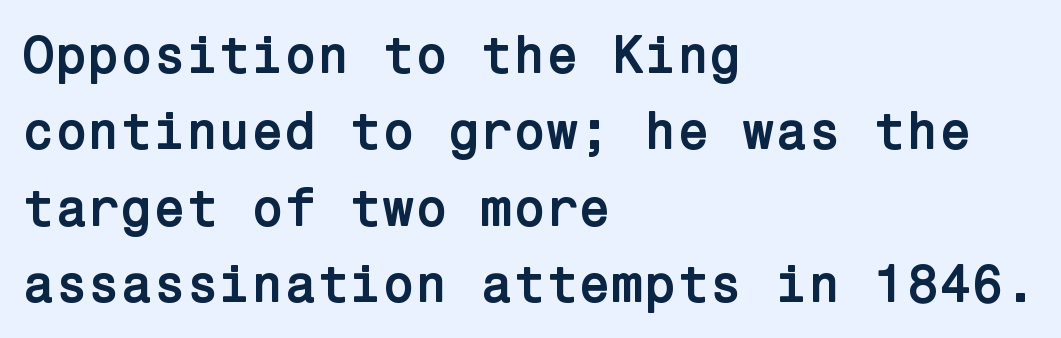
Q: Is the text bold? A: Yes.
Q: Is the text italic (slanted)? A: No, it is upright.
Q: Is the typeface a serif or a sans-serif typeface? A: Sans-serif.
Q: Is the text underlined? A: No.
Q: How is the paragraph aligned? A: Left-aligned.
Q: Is the spacing between letters normal or unusually wide? A: Normal.
Q: Is the spacing between lines tight, normal or loose? A: Normal.
Q: Width (condensed, normal, or wide)? A: Normal.
Q: Stroke contrast? A: Low.
Q: x-height? A: Medium.
